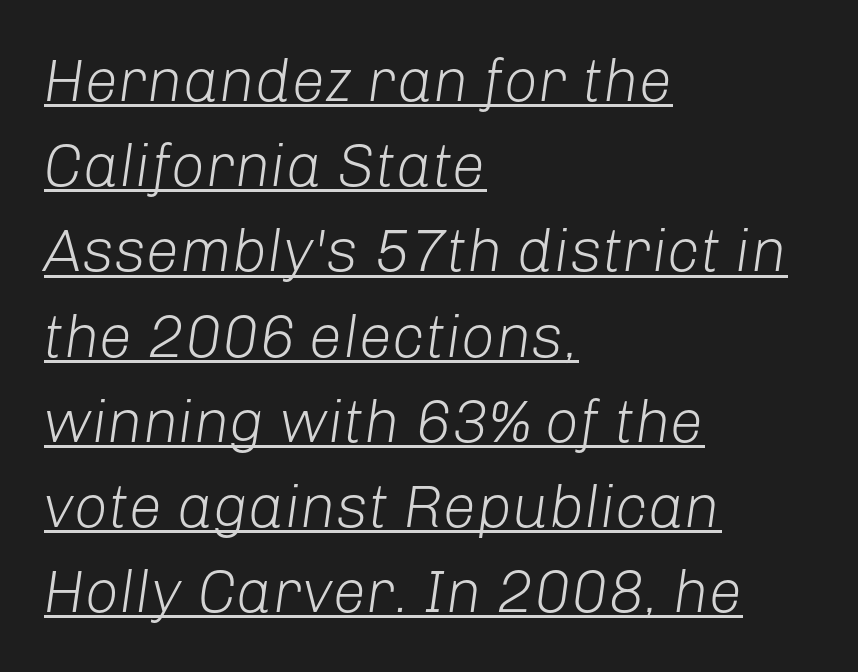
The image shows 60 px light type, italic (leaning right); set left-aligned, normal line spacing (1.42x), normal letter spacing, underlined; low stroke contrast and a medium x-height.
